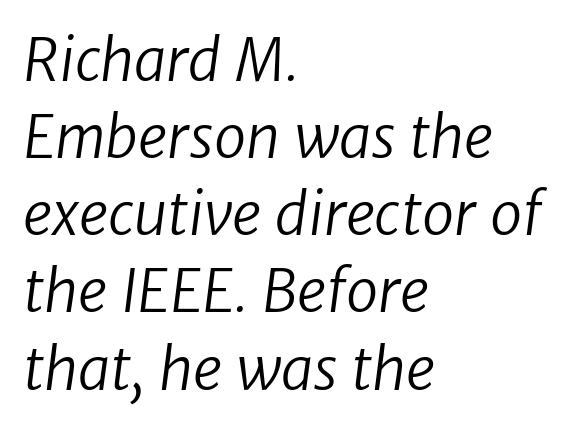
The image shows 58 px regular-weight sans-serif type; set left-aligned, normal line spacing (1.33x), normal letter spacing, not underlined; low stroke contrast and a medium x-height.
